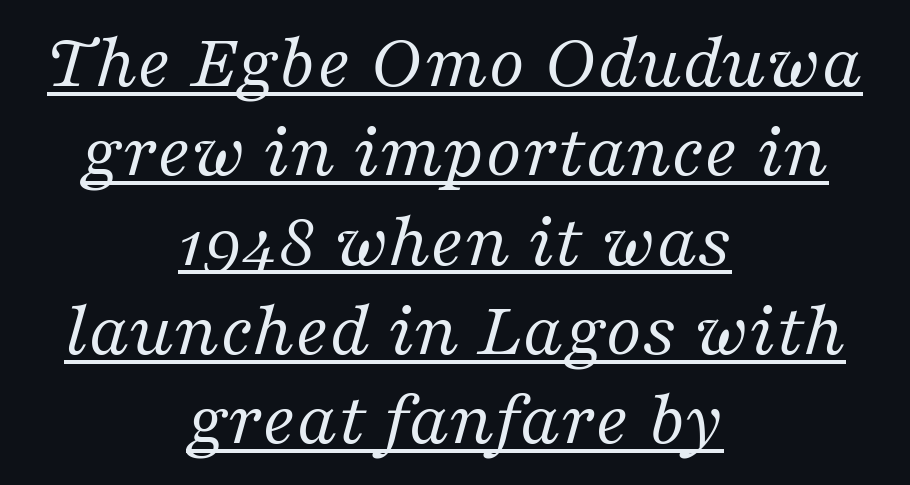
A student would call this center alignment; a typographer would say set centered. Leading is clearly below the norm, producing a dense column. The specimen includes a rule beneath the text block's lines. A light-to-regular cut is what we see here. The type family on display is of the serif kind. No extra tracking has been applied to these lines.
